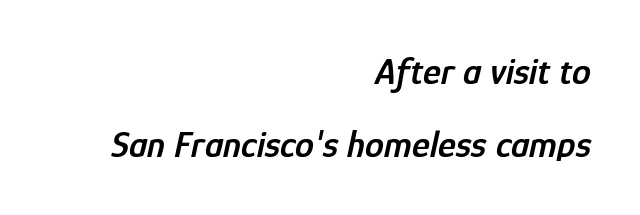
Nobody touched the tracking dial on this one. It's the slanting kind of type. Line endings align vertically; line beginnings do not. A typesetter would call this leading open, well beyond the default. Quick note: underline off. These lines carry some extra weight — a demibold, not a full bold.
